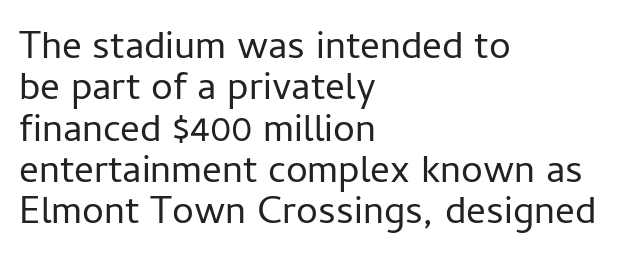
The image shows 39 px regular-weight sans-serif type, upright; set left-aligned, tight line spacing (1.06x), normal letter spacing, not underlined; low stroke contrast and a medium x-height.
